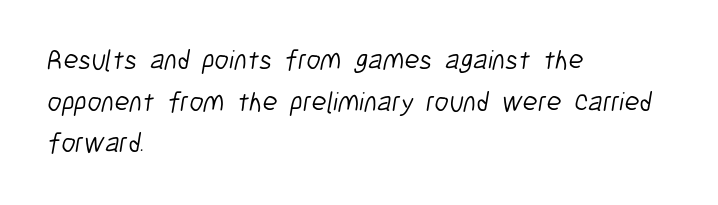
{"serif": "no", "bold": "no", "weight": "light", "width": "condensed", "stroke_contrast": "low", "x_height": "medium", "monospaced": "no", "underline": "no", "align": "left", "line_spacing": "normal", "line_spacing_ratio": 1.49, "letter_spacing": "normal", "letter_spacing_em": 0.0, "glyph_px": 28}
